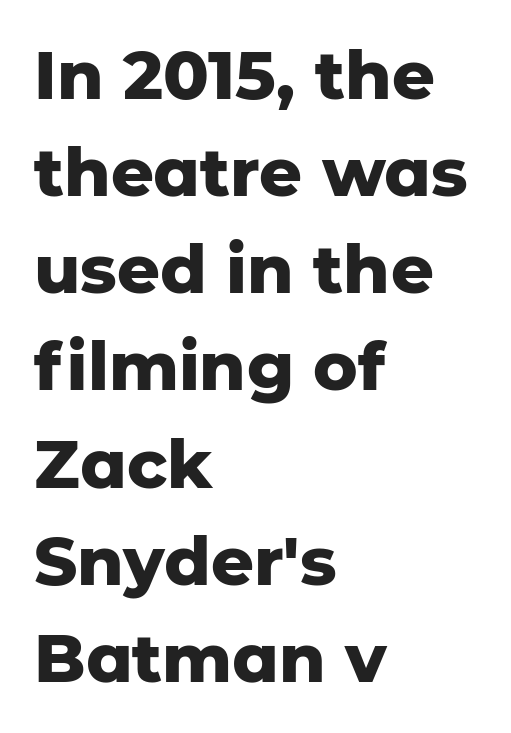
Q: Is the text bold? A: Yes.
Q: Is the text italic (slanted)? A: No, it is upright.
Q: Is the typeface a serif or a sans-serif typeface? A: Sans-serif.
Q: Is the text underlined? A: No.
Q: How is the paragraph aligned? A: Left-aligned.
Q: Is the spacing between letters normal or unusually wide? A: Normal.
Q: Is the spacing between lines tight, normal or loose? A: Normal.
Q: Width (condensed, normal, or wide)? A: Normal.
Q: Stroke contrast? A: Low.
Q: x-height? A: Medium.
Q: Monospaced? A: No.
